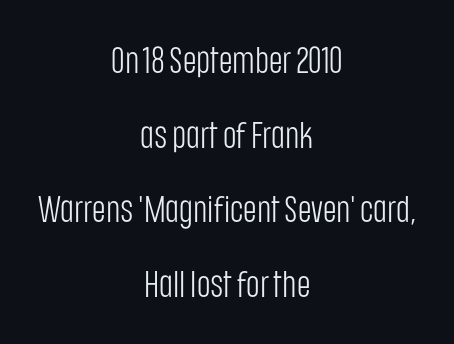
Q: Is the text bold? A: No.
Q: Is the text italic (slanted)? A: No, it is upright.
Q: Is the typeface a serif or a sans-serif typeface? A: Sans-serif.
Q: Is the text underlined? A: No.
Q: How is the paragraph aligned? A: Centered.
Q: Is the spacing between letters normal or unusually wide? A: Normal.
Q: Is the spacing between lines tight, normal or loose? A: Loose.
Q: Width (condensed, normal, or wide)? A: Condensed.
Q: Stroke contrast? A: Low.
Q: x-height? A: Large.
Q: Monospaced? A: No.
